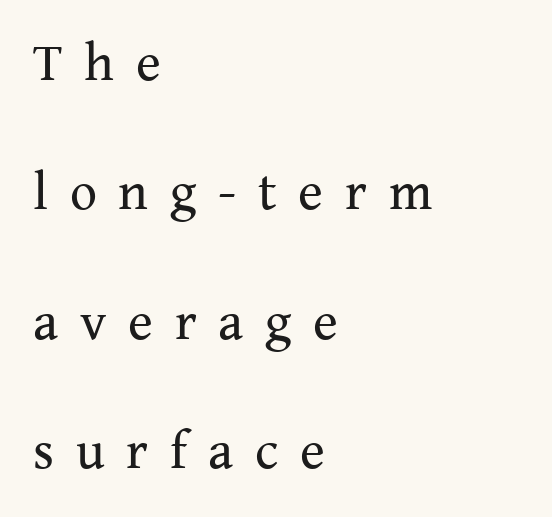
The baseline area is clear. The designer dialed line spacing up above the default. The passage shown has open, widely tracked lettering throughout. Vertical stems look standard width or narrower in stroke. A typesetter would mark this as roman, not italic. Does the type have serifs? Yes, each stem ends in a small foot.
